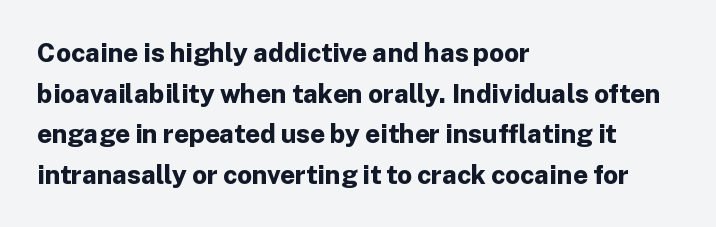
Students, note that the glyphs here touch the page at normal intervals. Lines of text with bare space underneath. Short and long lines alike share a common starting point at left. The font's upright variant was chosen for this text.
